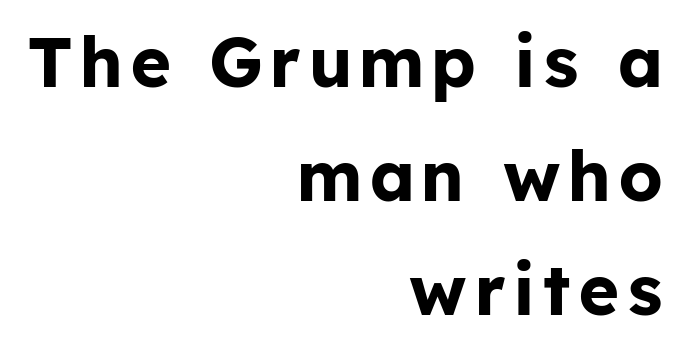
Q: Is the text bold? A: Yes.
Q: Is the text italic (slanted)? A: No, it is upright.
Q: Is the typeface a serif or a sans-serif typeface? A: Sans-serif.
Q: Is the text underlined? A: No.
Q: How is the paragraph aligned? A: Right-aligned.
Q: Is the spacing between lines tight, normal or loose? A: Normal.
Q: Width (condensed, normal, or wide)? A: Normal.
Q: Stroke contrast? A: Low.
Q: x-height? A: Medium.
Q: Monospaced? A: No.
